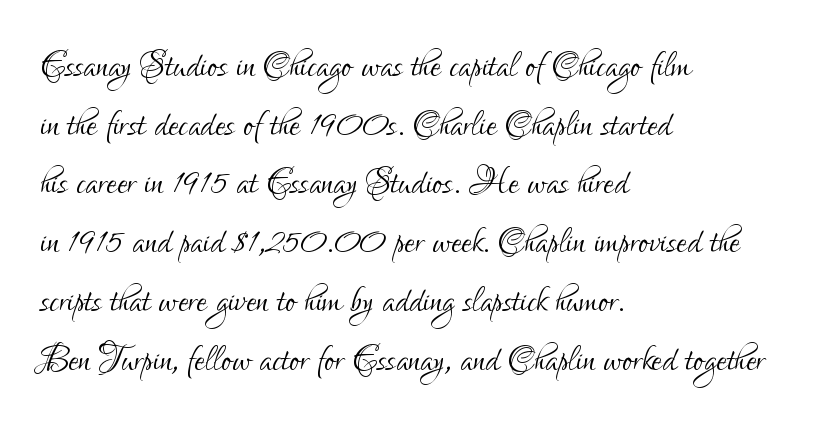
{"serif": "no", "bold": "no", "weight": "light", "width": "condensed", "stroke_contrast": "low", "x_height": "small", "monospaced": "no", "underline": "no", "align": "left", "line_spacing": "normal", "line_spacing_ratio": 1.25, "letter_spacing": "normal", "letter_spacing_em": 0.0, "glyph_px": 47}
